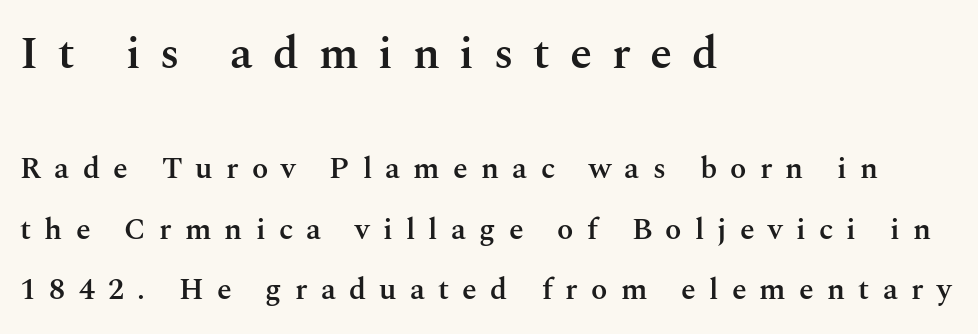
{"serif": "yes", "italic": "no", "bold": "semi", "weight": "semibold", "width": "normal", "stroke_contrast": "medium", "x_height": "medium", "monospaced": "no", "underline": "no", "align": "left", "line_spacing": "loose", "line_spacing_ratio": 2.01, "letter_spacing": "wide", "letter_spacing_em": 0.44, "larger_block": "first", "size_ratio": 1.5, "glyph_px": 45}
